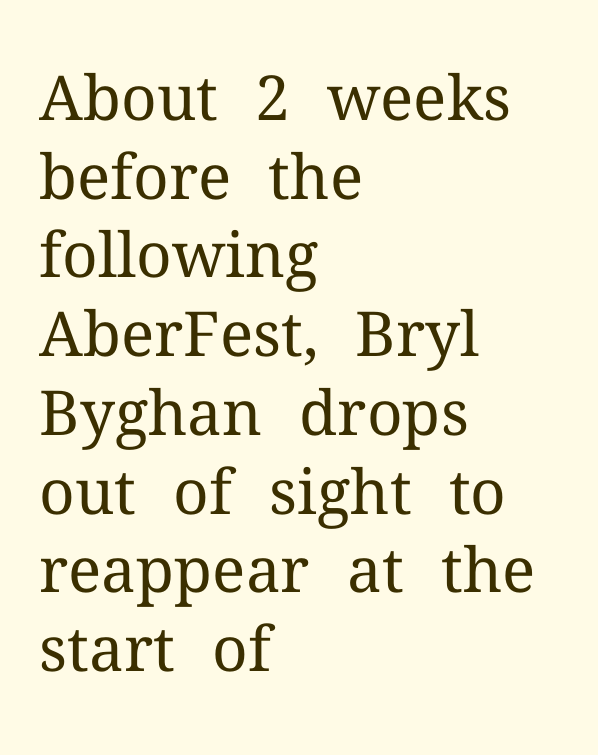
{"serif": "yes", "italic": "no", "bold": "no", "weight": "regular", "width": "normal", "stroke_contrast": "medium", "x_height": "medium", "monospaced": "no", "underline": "no", "align": "left", "line_spacing": "normal", "line_spacing_ratio": 1.27, "letter_spacing": "normal", "letter_spacing_em": 0.0, "glyph_px": 62}
